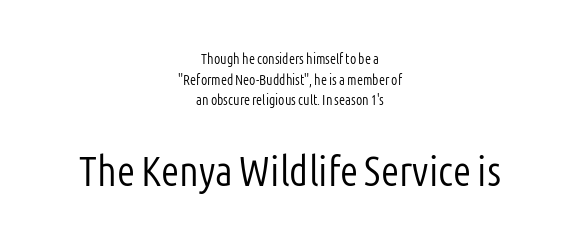
Q: Is the text bold? A: No.
Q: Is the text italic (slanted)? A: No, it is upright.
Q: Is the typeface a serif or a sans-serif typeface? A: Sans-serif.
Q: Is the text underlined? A: No.
Q: How is the paragraph aligned? A: Centered.
Q: Is the spacing between letters normal or unusually wide? A: Normal.
Q: Is the spacing between lines tight, normal or loose? A: Normal.
Q: Which block of text is set in a larger size, the first (top) or the second (bottom)? A: The second (bottom) one.
Q: Width (condensed, normal, or wide)? A: Condensed.
Q: Stroke contrast? A: Low.
Q: x-height? A: Medium.
Q: Monospaced? A: No.
